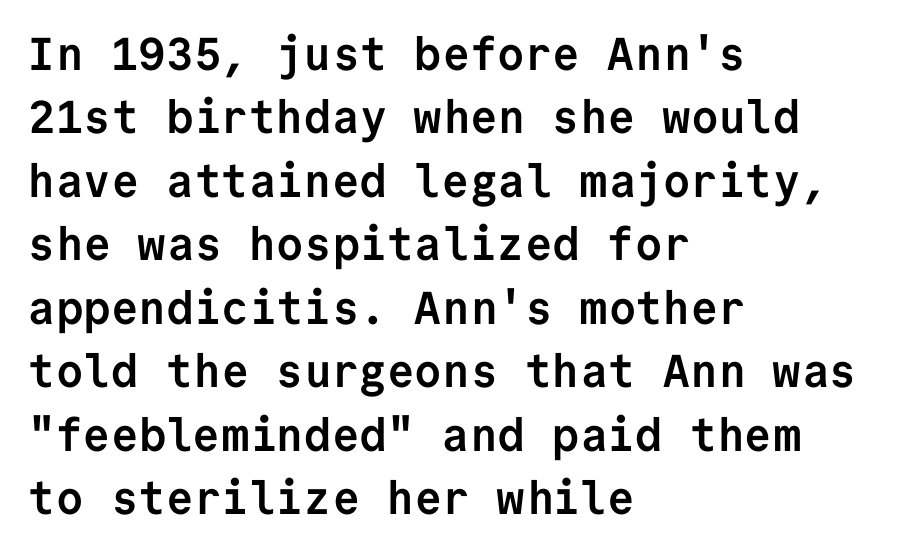
The image shows 46 px semibold sans-serif type, upright, monospaced; set left-aligned, normal line spacing (1.38x), normal letter spacing, not underlined; low stroke contrast and a medium x-height.
